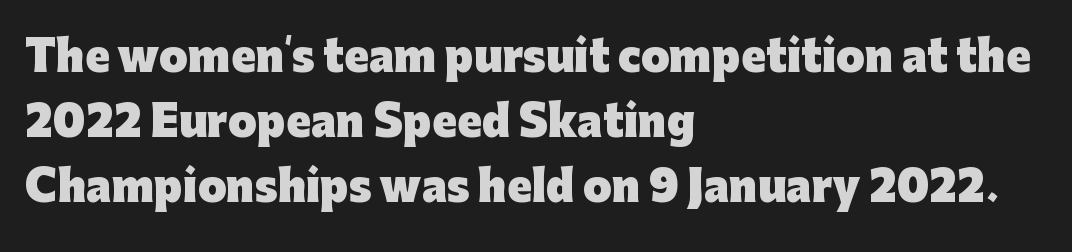
Q: Is the text bold? A: Yes.
Q: Is the text italic (slanted)? A: No, it is upright.
Q: Is the typeface a serif or a sans-serif typeface? A: Sans-serif.
Q: Is the text underlined? A: No.
Q: How is the paragraph aligned? A: Left-aligned.
Q: Is the spacing between letters normal or unusually wide? A: Normal.
Q: Is the spacing between lines tight, normal or loose? A: Normal.
Q: Width (condensed, normal, or wide)? A: Normal.
Q: Stroke contrast? A: Low.
Q: x-height? A: Medium.
Q: Monospaced? A: No.
